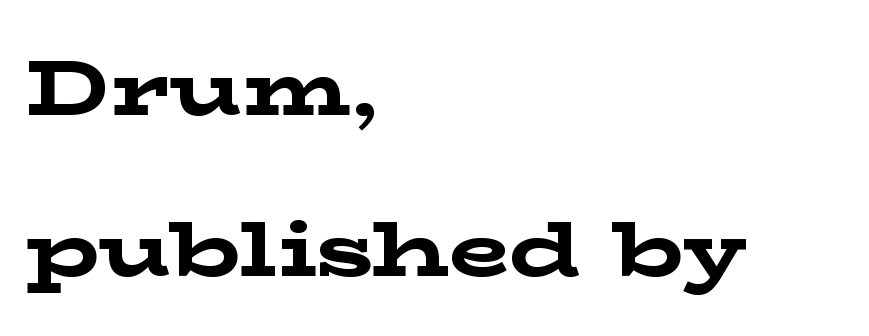
Q: Is the text bold? A: Yes.
Q: Is the text italic (slanted)? A: No, it is upright.
Q: Is the typeface a serif or a sans-serif typeface? A: Serif.
Q: Is the text underlined? A: No.
Q: How is the paragraph aligned? A: Left-aligned.
Q: Is the spacing between letters normal or unusually wide? A: Normal.
Q: Is the spacing between lines tight, normal or loose? A: Loose.
Q: Width (condensed, normal, or wide)? A: Wide.
Q: Stroke contrast? A: Low.
Q: x-height? A: Medium.
Q: Monospaced? A: No.
